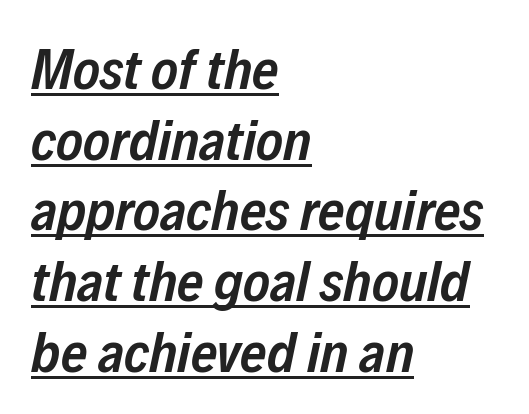
{"italic": "yes", "lean": "right", "slant_degrees": 12, "bold": "semi", "weight": "semibold", "width": "condensed", "stroke_contrast": "low", "x_height": "medium", "monospaced": "no", "underline": "yes", "align": "left", "line_spacing_ratio": 1.24, "letter_spacing": "normal", "letter_spacing_em": 0.0, "glyph_px": 57}
